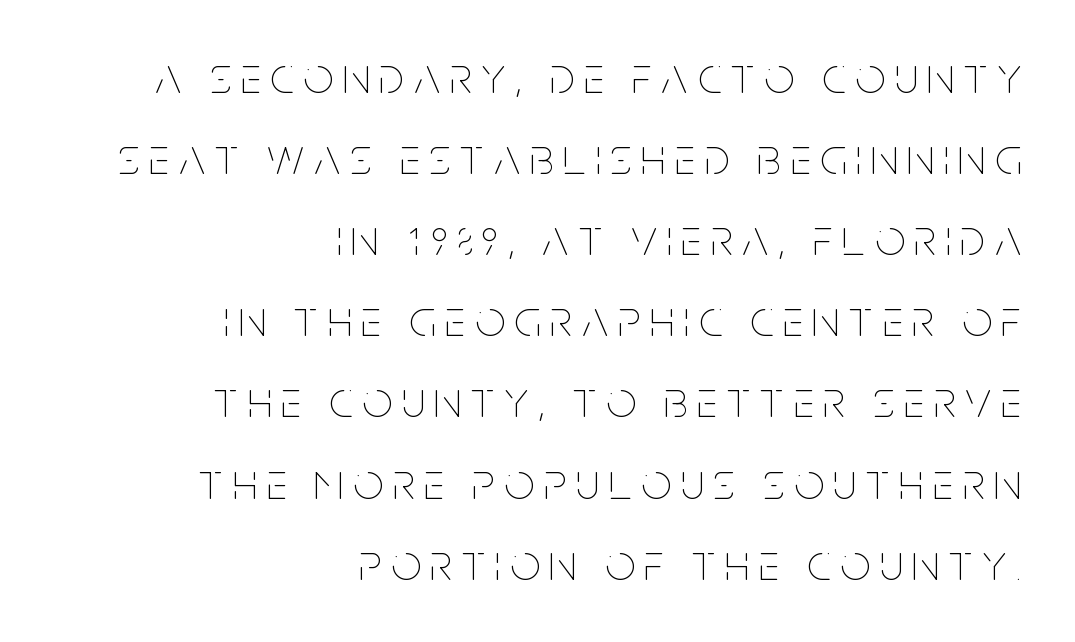
All the whitespace from short lines collects on the left. Think of a printed novel: that variable character pitch is what you see here. Nothing heavy about these letters — not bold at all. Any mark beneath the type? The region is blank. The letters stand upright; this is a roman face. These lines sit exactly where default settings would place them.
